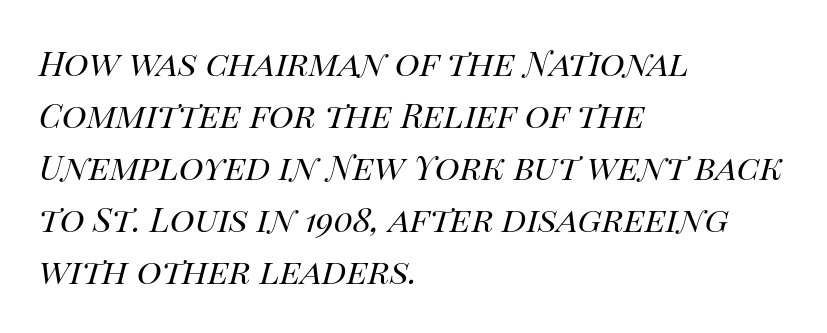
The image shows 34 px regular-weight type, italic (leaning right); set left-aligned, normal line spacing (1.53x), normal letter spacing, not underlined; high stroke contrast and a large x-height.
